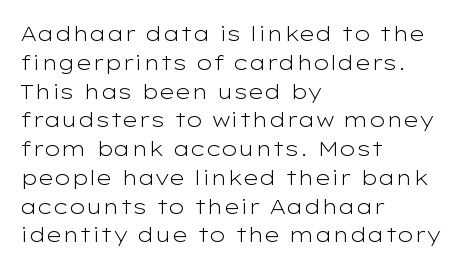
{"italic": "no", "bold": "no", "underline": "no", "align": "left", "line_spacing": "normal", "line_spacing_ratio": 1.37, "letter_spacing": "normal", "letter_spacing_em": 0.0, "glyph_px": 21}
